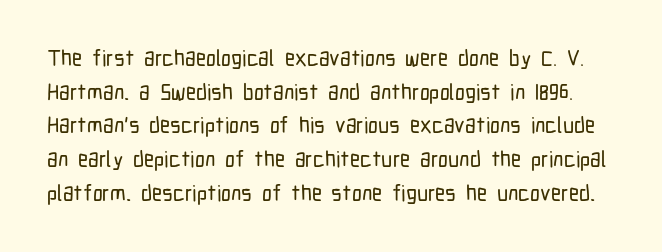
Reading down the column, the eye jumps a familiar distance to each next line. Does the lettering tilt? It doesn't — this is upright. Beneath every word, the page is bare. Observe the ordinary spacing: letters are neighbours, not strangers.
